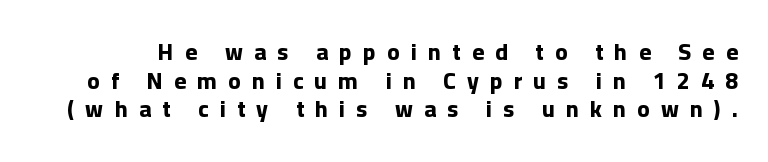
The image shows 23 px bold type, upright; set line spacing 1.24x, unusually wide letter spacing (+0.49 em), not underlined.
